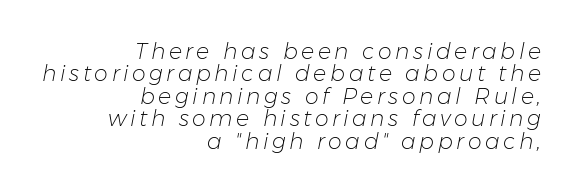
Q: Is the text bold? A: No.
Q: Is the text italic (slanted)? A: Yes, it leans right by about 11 degrees.
Q: Is the text underlined? A: No.
Q: How is the paragraph aligned? A: Right-aligned.
Q: Is the spacing between lines tight, normal or loose? A: Tight.
